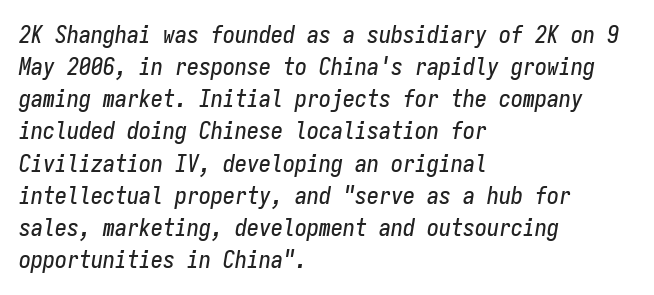
Nobody touched the tracking dial on this one. Descenders are the only things crossing below the line. Does the leading feel generous? No, just average. Every character sits at an angle, as italics do.
